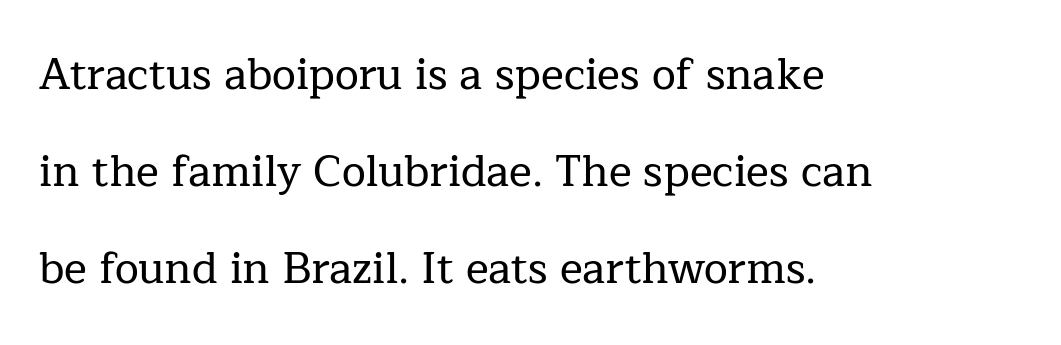
The image shows 43 px serif type, upright; set left-aligned, loose line spacing (2.26x), normal letter spacing, not underlined; low stroke contrast and a medium x-height.
